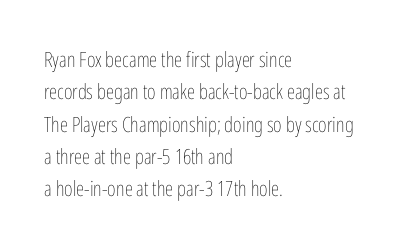
Q: Is the text bold? A: No.
Q: Is the text italic (slanted)? A: No, it is upright.
Q: Is the text underlined? A: No.
Q: How is the paragraph aligned? A: Left-aligned.
Q: Is the spacing between letters normal or unusually wide? A: Normal.
Q: Is the spacing between lines tight, normal or loose? A: Normal.
